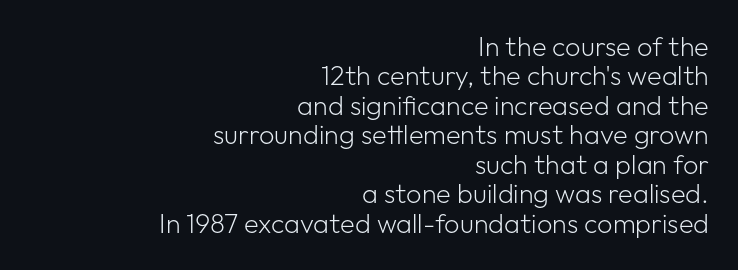
Descenders hang freely into open space. The font is comparable to plain body text, perhaps lighter. All the whitespace from short lines collects on the left. The lines are packed closely together with very little leading. You could call the tracking neutral — neither tight nor loose. Notice how the stems are strictly vertical — no italics here.
